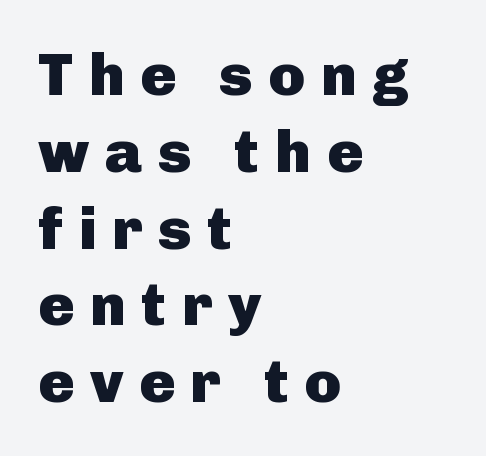
This sample uses an upright cut, with every glyph sitting square on the baseline. The compositor pushed each line to the left boundary. Unlike a traditional serif, this face leaves its strokes unadorned. Heavy, bold letterforms.
